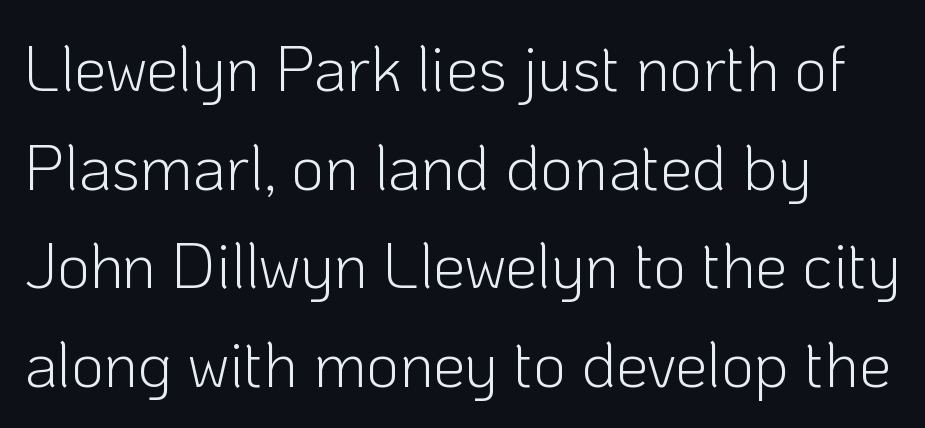
The image shows 64 px light sans-serif type, upright; set left-aligned, normal line spacing (1.54x), normal letter spacing, not underlined; low stroke contrast and a medium x-height.
